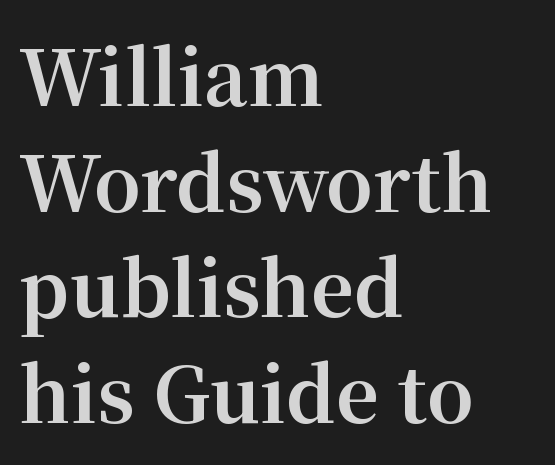
{"serif": "yes", "italic": "no", "bold": "yes", "weight": "bold", "width": "normal", "stroke_contrast": "medium", "x_height": "medium", "monospaced": "no", "underline": "no", "align": "left", "line_spacing": "normal", "line_spacing_ratio": 1.41, "letter_spacing": "normal", "letter_spacing_em": 0.0, "glyph_px": 75}
